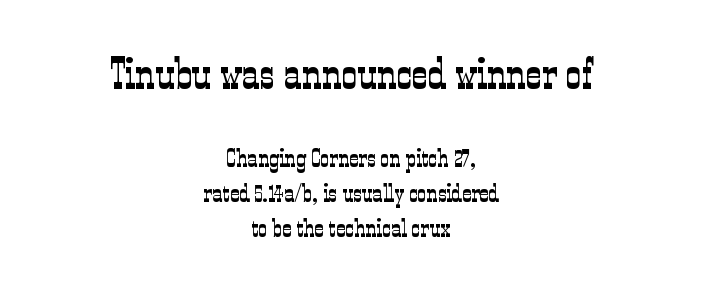
{"serif": "yes", "italic": "no", "bold": "no", "weight": "light", "width": "condensed", "stroke_contrast": "low", "x_height": "medium", "monospaced": "no", "underline": "no", "align": "center", "line_spacing": "normal", "line_spacing_ratio": 1.39, "letter_spacing": "normal", "letter_spacing_em": 0.0, "larger_block": "first", "size_ratio": 1.76, "glyph_px": 44}
